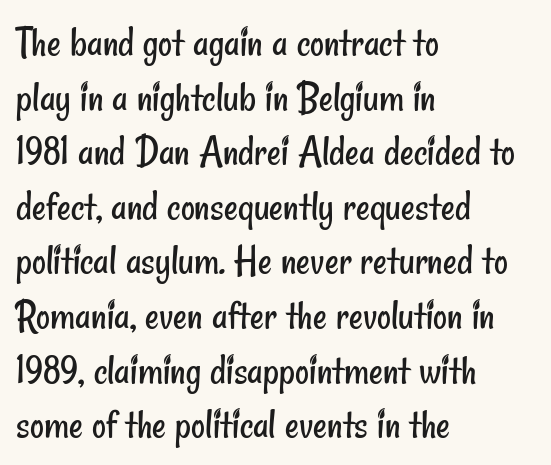
{"serif": "no", "bold": "no", "weight": "regular", "width": "condensed", "stroke_contrast": "low", "x_height": "small", "monospaced": "no", "underline": "no", "align": "left", "line_spacing": "normal", "line_spacing_ratio": 1.27, "letter_spacing": "normal", "letter_spacing_em": 0.0, "glyph_px": 43}
